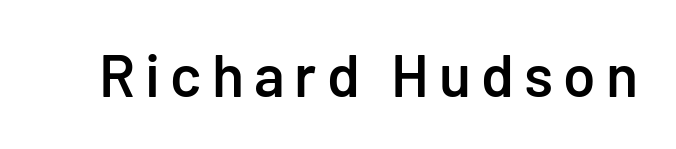
Q: Is the text bold? A: Semi-bold.
Q: Is the text italic (slanted)? A: No, it is upright.
Q: Is the typeface a serif or a sans-serif typeface? A: Sans-serif.
Q: Is the text underlined? A: No.
Q: Width (condensed, normal, or wide)? A: Normal.
Q: Stroke contrast? A: Low.
Q: x-height? A: Medium.
Q: Monospaced? A: No.
